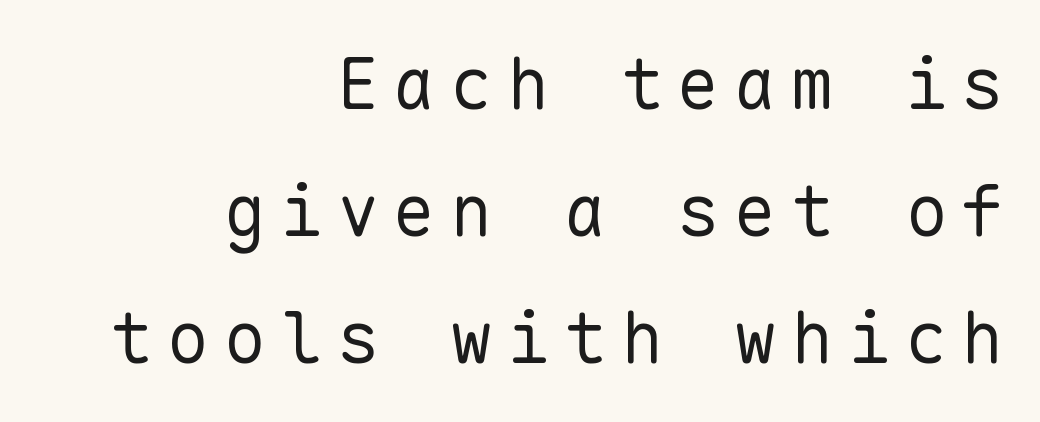
You could count columns in this text — the font is strictly monospaced. Tall strokes in this sample are plumb rather than angled. These lines are composed in type without serifs. In terms of letterspacing, this is a distinctly airy, spread setting.
